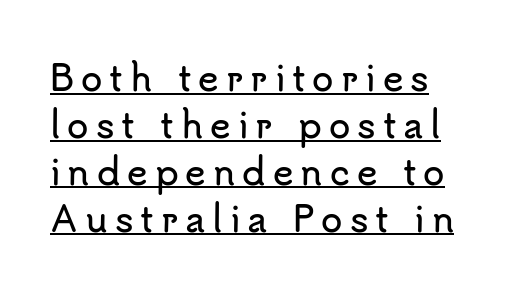
{"serif": "no", "italic": "no", "width": "normal", "stroke_contrast": "low", "x_height": "small", "monospaced": "no", "underline": "yes", "line_spacing": "normal", "line_spacing_ratio": 1.34, "letter_spacing": "wide", "letter_spacing_em": 0.2, "glyph_px": 35}
